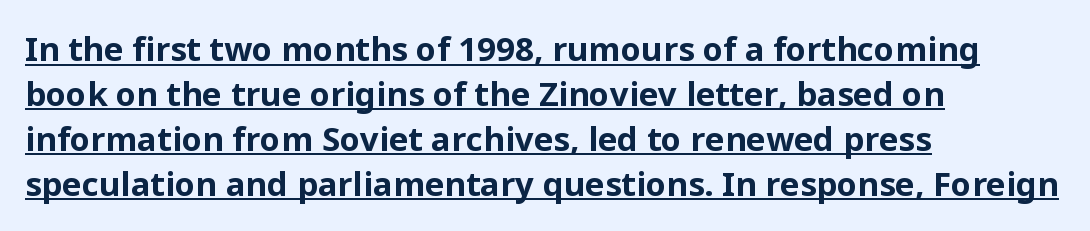
Line spacing here is normal. The strokes are fattened all the way to bold. Unlike a traditional serif, this face leaves its strokes unadorned. Here the designer chose a conventional face with non-uniform glyph widths.
